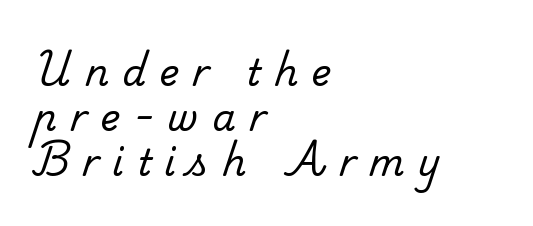
Is this a fixed-width face? No — the glyphs have proportional, varying widths. Heft: none added — not bold. Type style note: has serifs. The ragged edge is on the right, which tells us the setting is flush left.
